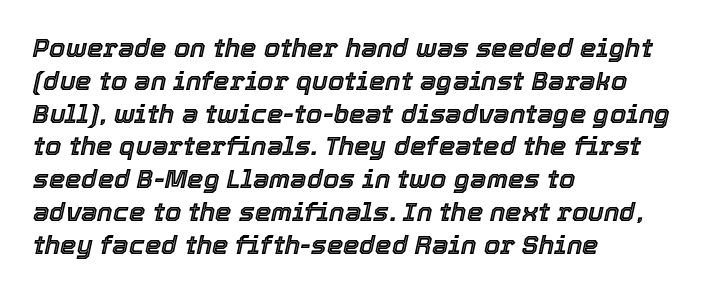
{"italic": "yes", "lean": "right", "slant_degrees": 12, "underline": "no", "align": "left", "line_spacing": "normal", "line_spacing_ratio": 1.26, "letter_spacing": "normal", "letter_spacing_em": 0.0, "glyph_px": 26}
